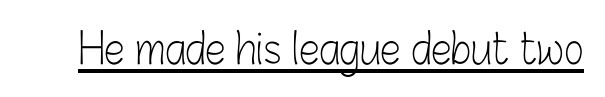
{"serif": "no", "italic": "no", "bold": "no", "weight": "light", "width": "condensed", "stroke_contrast": "low", "x_height": "medium", "monospaced": "no", "underline": "yes", "letter_spacing": "normal", "letter_spacing_em": 0.0, "glyph_px": 42}
